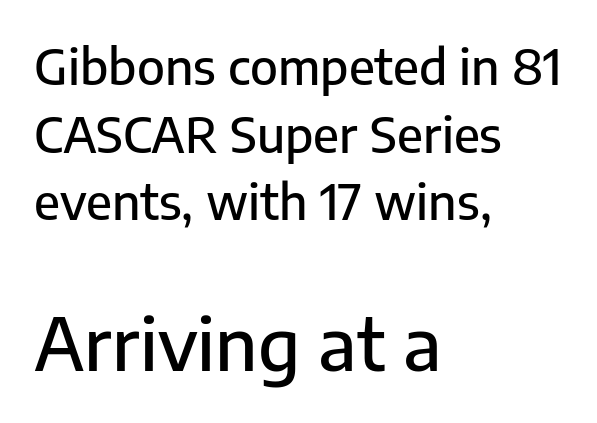
These lines keep a tight, regular rhythm from letter to letter. Normally led — the rows are evenly, conventionally spaced. The emphasis by scale lands on block number two, below. Tall strokes in this sample are plumb rather than angled.
